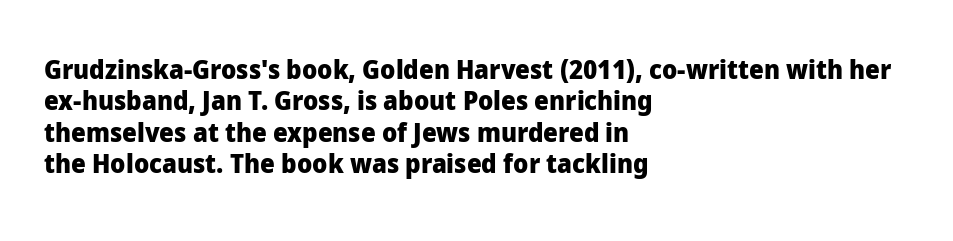
Posture: straight, roman, zero tilt. A student would call this left alignment; a typographer would say flush left, rag right. Rule under the text: the space is simply empty. Between one letter and the next there's only the usual sliver of space. Plenty of ink on the page — the face is bold.
